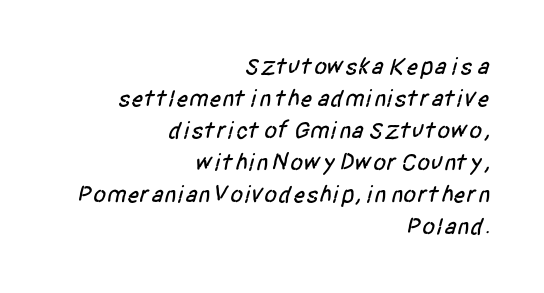
This sample uses plain, unmodified letter spacing. This block has exactly the height ordinary leading produces. Teacher's note: observe the even right margin — that is flush-right alignment. Check under the words: just untouched page.
